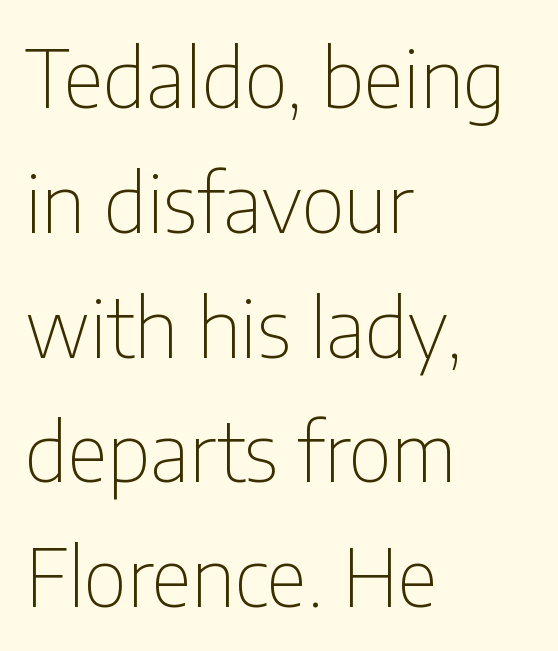
The image shows 80 px thin, condensed sans-serif type, upright; set left-aligned, normal line spacing (1.56x), normal letter spacing, not underlined; low stroke contrast and a medium x-height.
